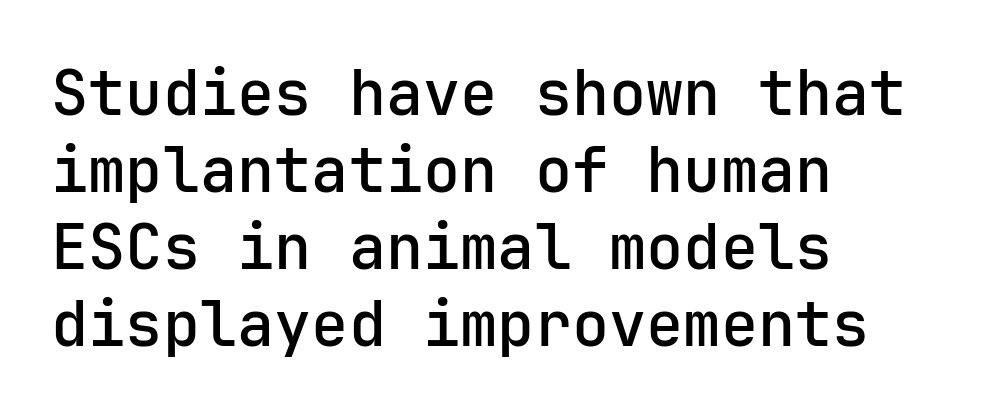
The image shows 62 px semibold sans-serif type, upright; set left-aligned, line spacing 1.24x, normal letter spacing, not underlined; low stroke contrast and a medium x-height.
